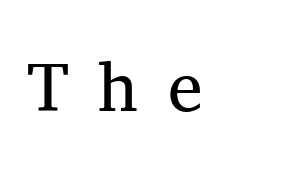
The image shows 70 px regular-weight serif type, upright; set left-aligned, unusually wide letter spacing (+0.42 em), not underlined; medium stroke contrast and a medium x-height.
